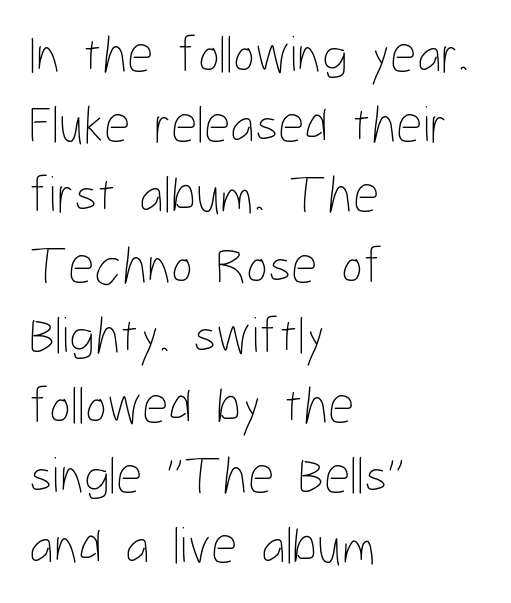
{"italic": "no", "bold": "no", "weight": "thin", "width": "condensed", "stroke_contrast": "low", "x_height": "medium", "monospaced": "no", "underline": "no", "align": "left", "line_spacing": "normal", "line_spacing_ratio": 1.35, "letter_spacing": "normal", "letter_spacing_em": 0.0, "glyph_px": 52}
